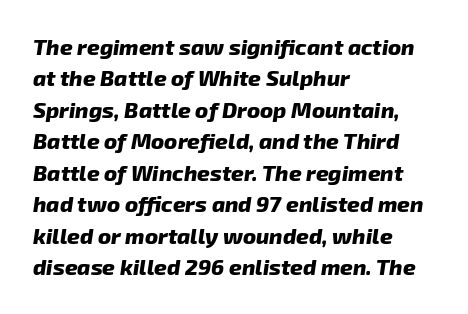
The image shows 22 px bold type, italic (leaning right); set left-aligned, normal line spacing (1.43x), normal letter spacing, not underlined.
